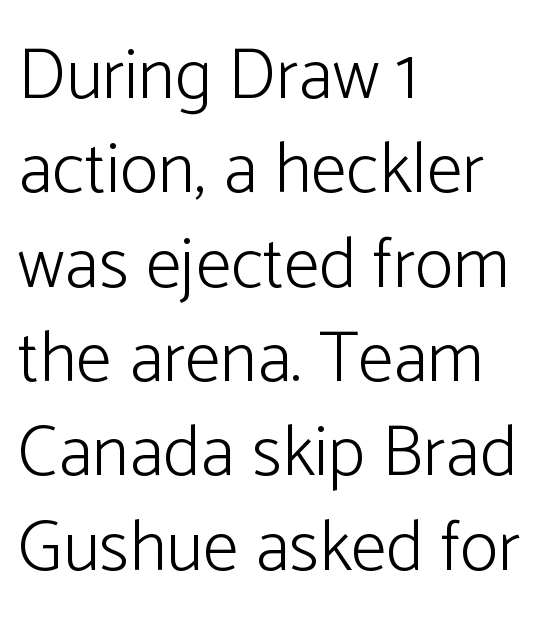
The image shows 72 px light sans-serif type, upright; set left-aligned, normal line spacing (1.31x), normal letter spacing, not underlined; low stroke contrast and a medium x-height.
